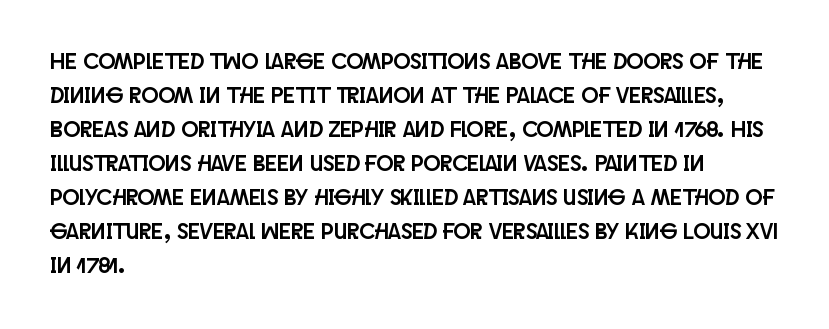
Clear beneath every line of the passage. Notice how descenders clear the ascenders below comfortably — that's standard leading. In terms of letterspacing, this is plain default setting. The lettering stays uniformly vertical, giving the passage a roman look. The lines in this sample share a left origin and differ only in where they stop.
